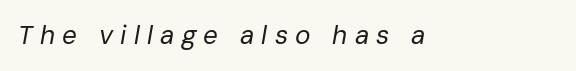
The image shows 26 px text type, italic (leaning right); set unusually wide letter spacing (+0.28 em), not underlined.
